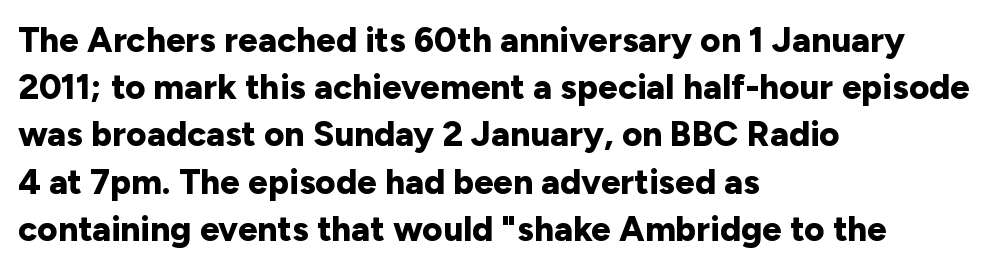
Q: Is the text bold? A: Yes.
Q: Is the text italic (slanted)? A: No, it is upright.
Q: Is the typeface a serif or a sans-serif typeface? A: Sans-serif.
Q: Is the text underlined? A: No.
Q: How is the paragraph aligned? A: Left-aligned.
Q: Is the spacing between letters normal or unusually wide? A: Normal.
Q: Is the spacing between lines tight, normal or loose? A: Normal.
Q: Width (condensed, normal, or wide)? A: Normal.
Q: Stroke contrast? A: Low.
Q: x-height? A: Medium.
Q: Monospaced? A: No.
